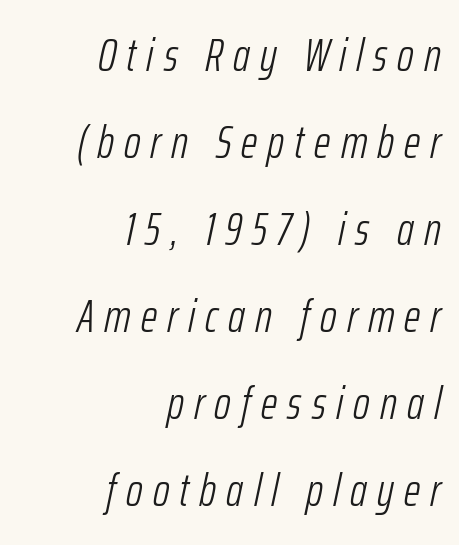
The image shows 46 px light, condensed type, italic (leaning right); set right-aligned, line spacing 1.89x, unusually wide letter spacing (+0.22 em), not underlined; low stroke contrast and a medium x-height.
